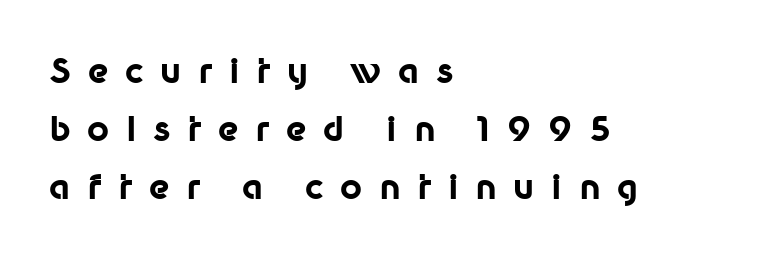
Strong, thick strokes mark this as bold type. Think of a printed novel: that variable character pitch is what you see here. The area under the type is left untouched. No italicization has been applied; the sample stays upright. Left-aligned paragraph, ragged on the right. In terms of leading, this rendering sits right in the middle.
